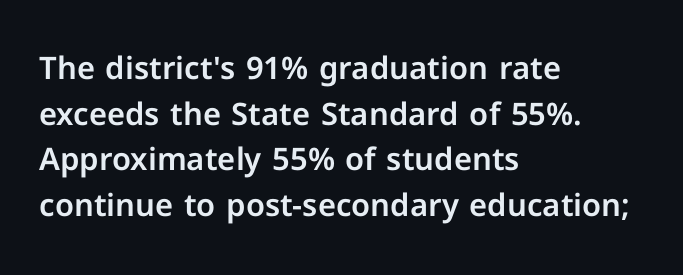
Standard letterfit; no display-style spreading of the glyphs. Looks like regular typesetting: each glyph gets only the width it needs. Bare-footed words on every line. Serifs: no, the terminals of the letterforms are clean. The ragged edge is on the right, which tells us the setting is flush left.
